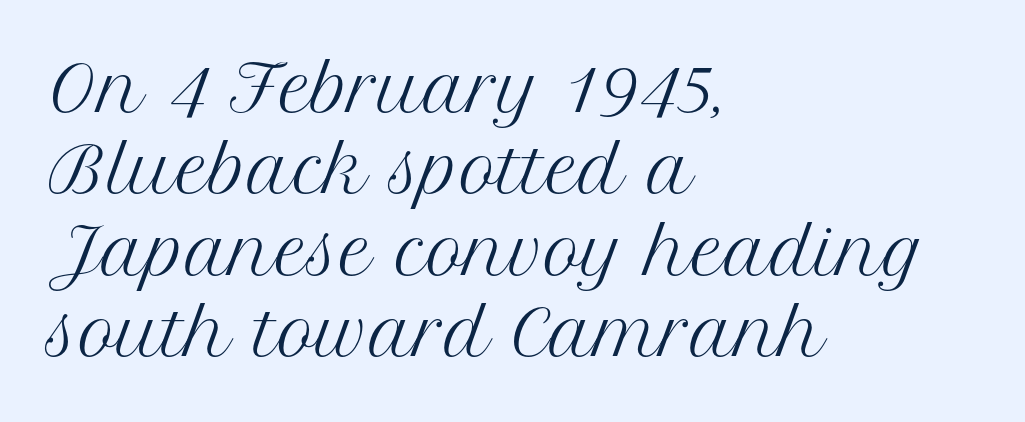
The image shows 63 px regular-weight serif type; set left-aligned, normal line spacing (1.29x), normal letter spacing, not underlined; medium stroke contrast and a medium x-height.
